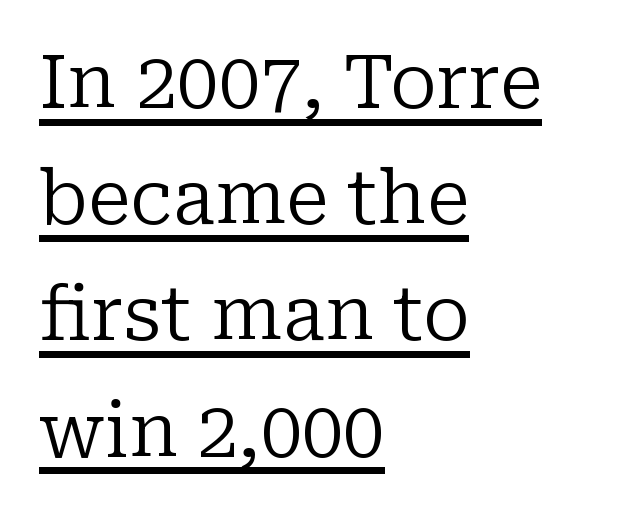
{"serif": "yes", "italic": "no", "bold": "no", "weight": "regular", "width": "normal", "stroke_contrast": "low", "x_height": "medium", "monospaced": "no", "underline": "yes", "align": "left", "line_spacing": "normal", "line_spacing_ratio": 1.57, "letter_spacing": "normal", "letter_spacing_em": 0.0, "glyph_px": 74}
